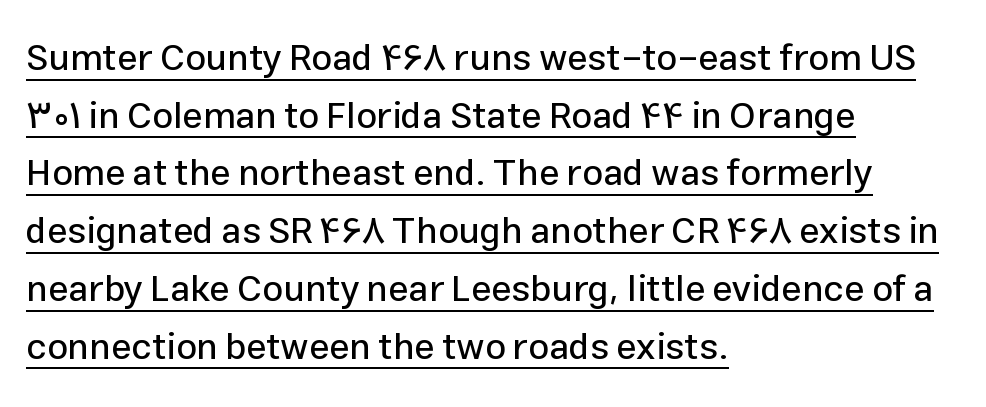
Q: Is the text italic (slanted)? A: No, it is upright.
Q: Is the typeface a serif or a sans-serif typeface? A: Sans-serif.
Q: Is the text underlined? A: Yes.
Q: How is the paragraph aligned? A: Left-aligned.
Q: Is the spacing between letters normal or unusually wide? A: Normal.
Q: Is the spacing between lines tight, normal or loose? A: Normal.
Q: Width (condensed, normal, or wide)? A: Normal.
Q: Stroke contrast? A: Low.
Q: x-height? A: Medium.
Q: Monospaced? A: No.
